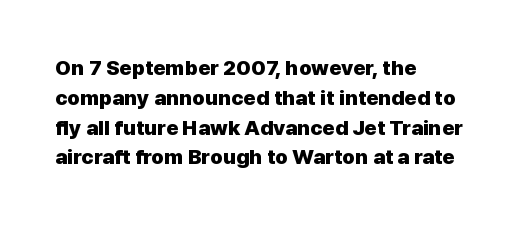
The image shows 21 px bold type, upright; set left-aligned, normal line spacing (1.42x), normal letter spacing, not underlined.
